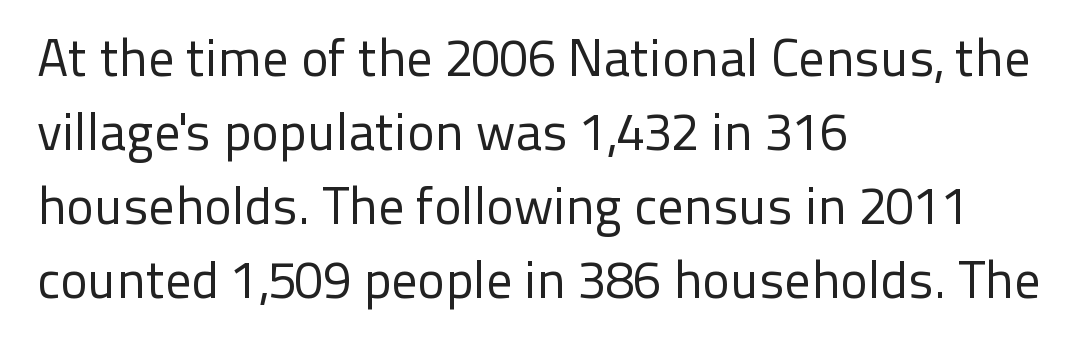
Q: Is the text bold? A: No.
Q: Is the text italic (slanted)? A: No, it is upright.
Q: Is the typeface a serif or a sans-serif typeface? A: Sans-serif.
Q: Is the text underlined? A: No.
Q: How is the paragraph aligned? A: Left-aligned.
Q: Is the spacing between letters normal or unusually wide? A: Normal.
Q: Is the spacing between lines tight, normal or loose? A: Normal.
Q: Width (condensed, normal, or wide)? A: Normal.
Q: Stroke contrast? A: Low.
Q: x-height? A: Medium.
Q: Monospaced? A: No.
